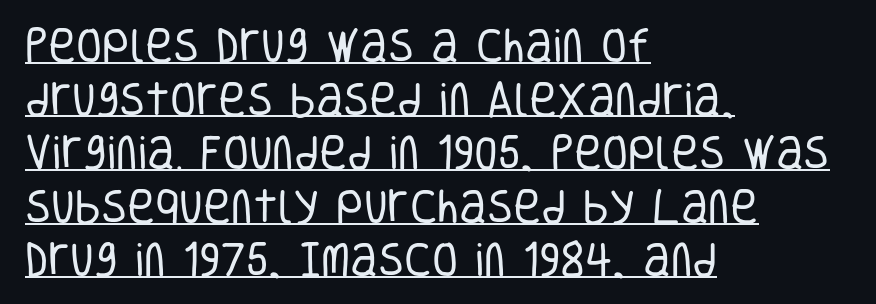
{"serif": "no", "italic": "no", "bold": "no", "weight": "regular", "width": "condensed", "stroke_contrast": "low", "x_height": "large", "monospaced": "no", "underline": "yes", "align": "left", "line_spacing": "normal", "line_spacing_ratio": 1.41, "letter_spacing": "normal", "letter_spacing_em": 0.0, "glyph_px": 38}
